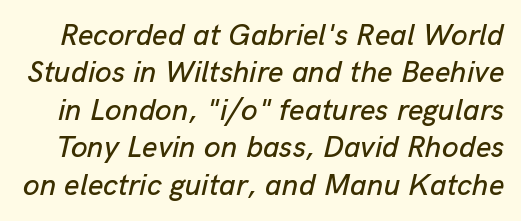
The image shows 30 px text type, italic (leaning right); set normal line spacing (1.25x), normal letter spacing, not underlined; low stroke contrast and a medium x-height.
